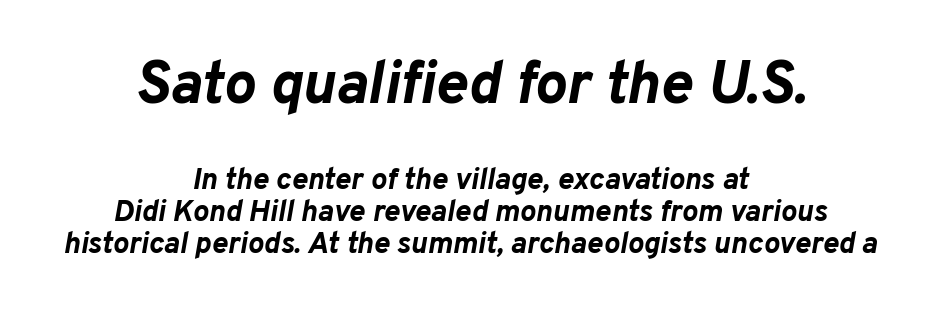
Q: Is the text bold? A: Yes.
Q: Is the text italic (slanted)? A: Yes, it leans right by about 10 degrees.
Q: Is the text underlined? A: No.
Q: How is the paragraph aligned? A: Centered.
Q: Is the spacing between letters normal or unusually wide? A: Normal.
Q: Is the spacing between lines tight, normal or loose? A: Tight.
Q: Which block of text is set in a larger size, the first (top) or the second (bottom)? A: The first (top) one.
Q: Width (condensed, normal, or wide)? A: Normal.
Q: Stroke contrast? A: Low.
Q: x-height? A: Medium.
Q: Monospaced? A: No.
